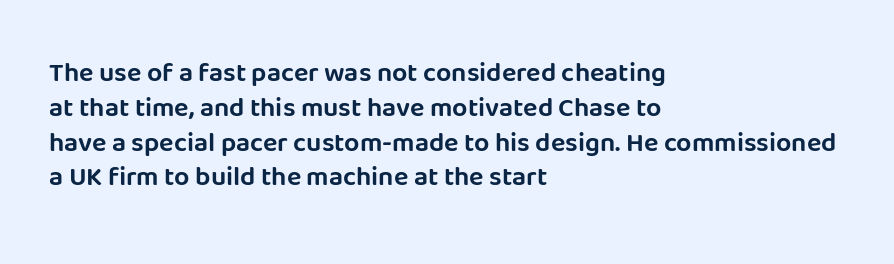
Q: Is the text italic (slanted)? A: No, it is upright.
Q: Is the text underlined? A: No.
Q: How is the paragraph aligned? A: Left-aligned.
Q: Is the spacing between letters normal or unusually wide? A: Normal.
Q: Is the spacing between lines tight, normal or loose? A: Normal.
